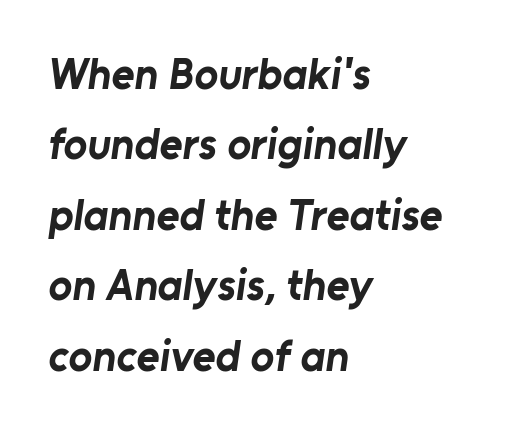
Q: Is the text bold? A: Yes.
Q: Is the typeface a serif or a sans-serif typeface? A: Sans-serif.
Q: Is the text underlined? A: No.
Q: How is the paragraph aligned? A: Left-aligned.
Q: Is the spacing between letters normal or unusually wide? A: Normal.
Q: Is the spacing between lines tight, normal or loose? A: Normal.
Q: Width (condensed, normal, or wide)? A: Normal.
Q: Stroke contrast? A: Low.
Q: x-height? A: Medium.
Q: Monospaced? A: No.
